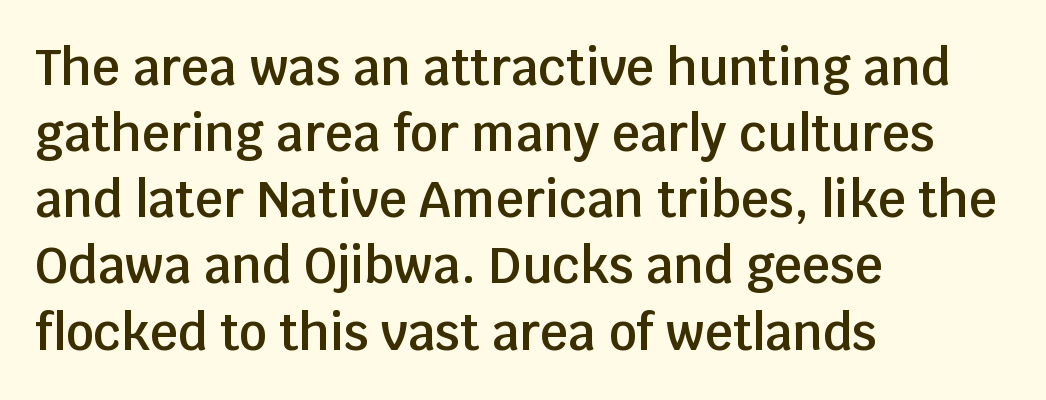
Q: Is the text bold? A: Semi-bold.
Q: Is the text italic (slanted)? A: No, it is upright.
Q: Is the typeface a serif or a sans-serif typeface? A: Sans-serif.
Q: Is the text underlined? A: No.
Q: How is the paragraph aligned? A: Left-aligned.
Q: Is the spacing between letters normal or unusually wide? A: Normal.
Q: Is the spacing between lines tight, normal or loose? A: Normal.
Q: Width (condensed, normal, or wide)? A: Normal.
Q: Stroke contrast? A: Low.
Q: x-height? A: Large.
Q: Monospaced? A: No.
